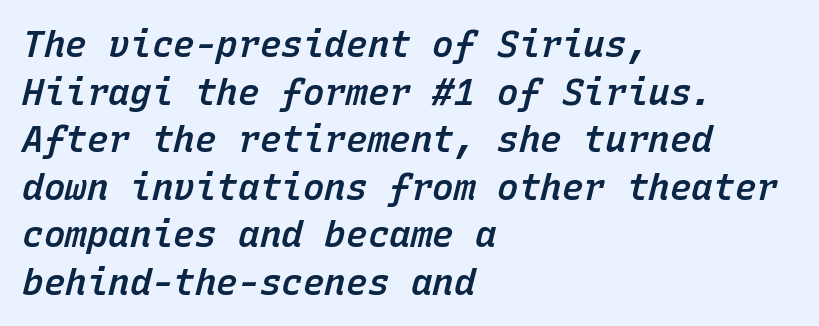
Q: Is the text bold? A: Semi-bold.
Q: Is the text italic (slanted)? A: Yes, it leans right by about 15 degrees.
Q: Is the text underlined? A: No.
Q: How is the paragraph aligned? A: Left-aligned.
Q: Is the spacing between letters normal or unusually wide? A: Normal.
Q: Is the spacing between lines tight, normal or loose? A: Normal.
Q: Width (condensed, normal, or wide)? A: Normal.
Q: Stroke contrast? A: Low.
Q: x-height? A: Medium.
Q: Monospaced? A: Yes.
